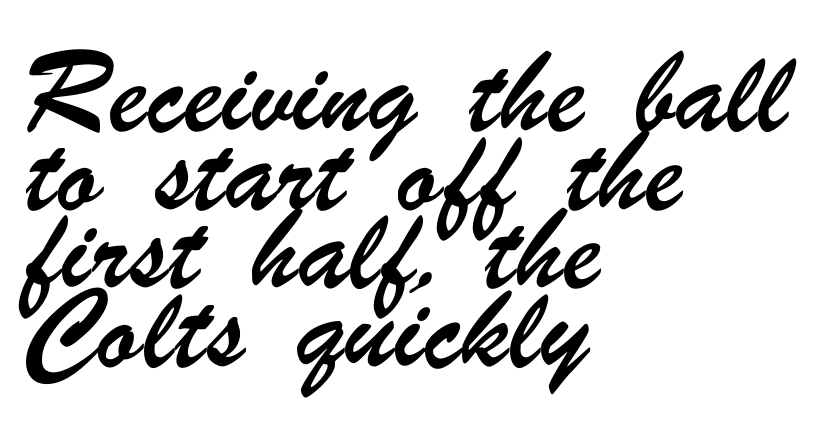
The image shows 51 px condensed sans-serif type; set left-aligned, normal line spacing (1.54x), normal letter spacing, not underlined; low stroke contrast and a small x-height.
